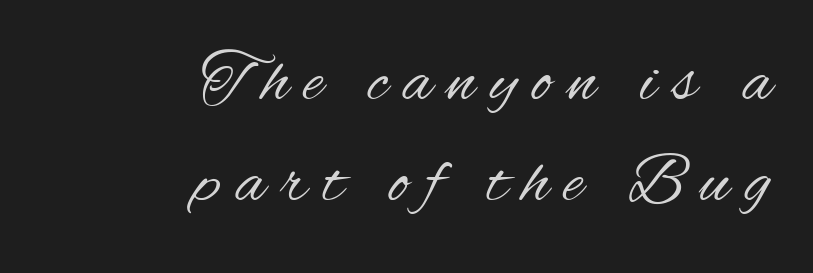
The image shows 69 px regular-weight, condensed sans-serif type; set right-aligned, normal line spacing (1.47x), unusually wide letter spacing (+0.23 em), not underlined; medium stroke contrast and a small x-height.
